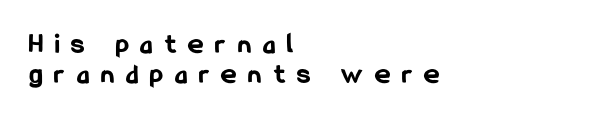
Q: Is the text bold? A: Yes.
Q: Is the text italic (slanted)? A: No, it is upright.
Q: Is the typeface a serif or a sans-serif typeface? A: Sans-serif.
Q: Is the text underlined? A: No.
Q: How is the paragraph aligned? A: Left-aligned.
Q: Is the spacing between letters normal or unusually wide? A: Unusually wide.
Q: Is the spacing between lines tight, normal or loose? A: Tight.
Q: Width (condensed, normal, or wide)? A: Condensed.
Q: Stroke contrast? A: Low.
Q: x-height? A: Medium.
Q: Monospaced? A: No.
